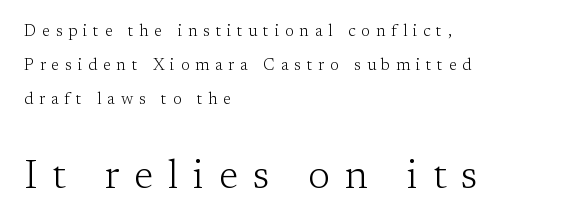
{"serif": "yes", "italic": "no", "bold": "no", "weight": "light", "width": "normal", "stroke_contrast": "low", "x_height": "medium", "monospaced": "no", "underline": "no", "align": "left", "line_spacing": "loose", "line_spacing_ratio": 2.12, "letter_spacing": "wide", "letter_spacing_em": 0.37, "larger_block": "second", "size_ratio": 2.5, "glyph_px": 40}
